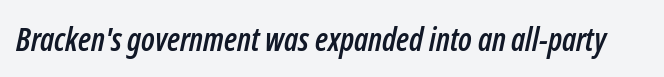
The image shows 32 px condensed type, italic (leaning right); set normal letter spacing, not underlined; low stroke contrast and a medium x-height.
